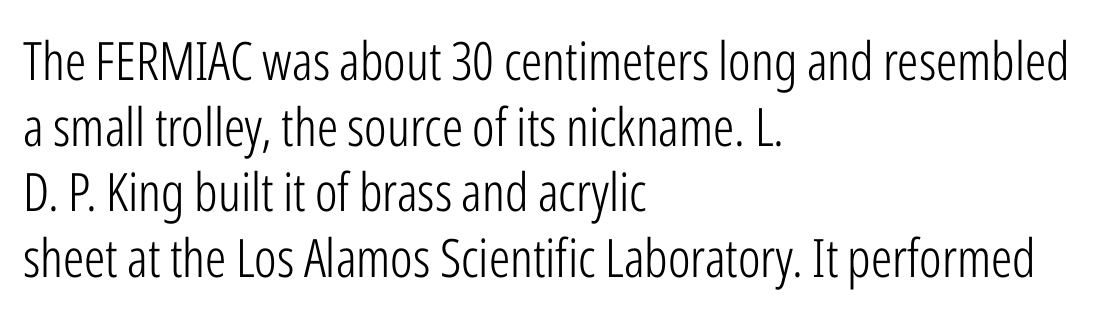
The image shows 53 px light, condensed sans-serif type, upright; set left-aligned, line spacing 1.24x, normal letter spacing, not underlined; low stroke contrast and a medium x-height.
